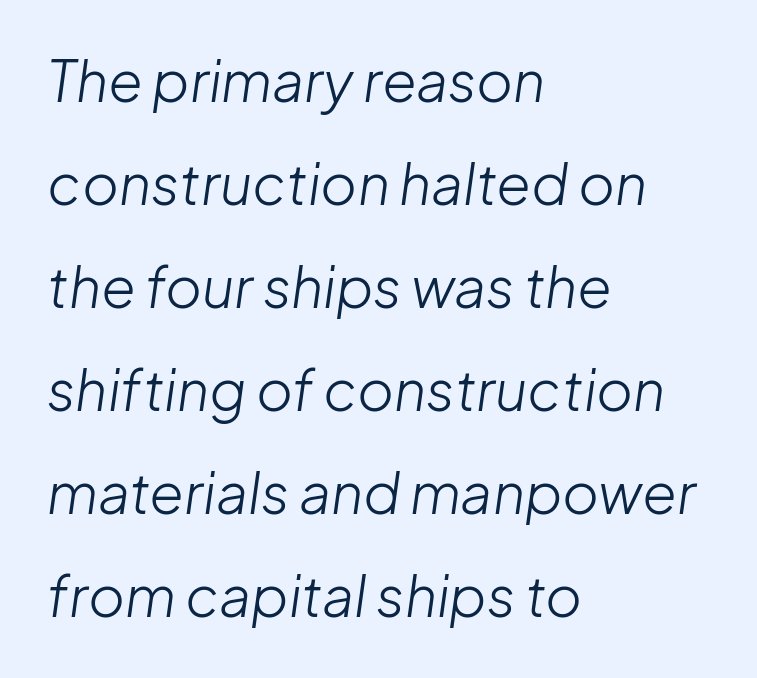
Spacing verdict: proportional, widths tailored to each character. All the whitespace from short lines collects on the right. A light-to-regular cut is what we see here. The lettering tilts uniformly, giving the passage an italic look.
